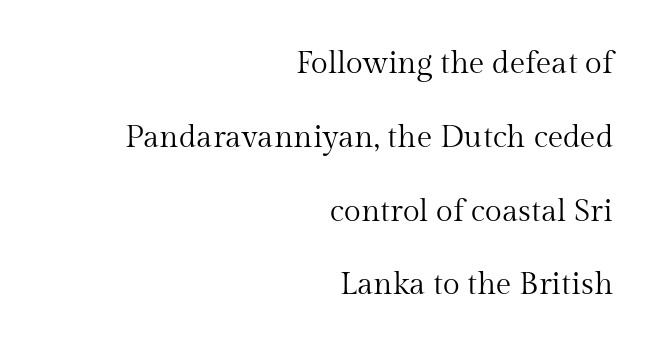
{"serif": "yes", "italic": "no", "bold": "no", "weight": "regular", "width": "normal", "stroke_contrast": "medium", "x_height": "medium", "monospaced": "no", "underline": "no", "align": "right", "line_spacing": "loose", "line_spacing_ratio": 2.38, "letter_spacing": "normal", "letter_spacing_em": 0.0, "glyph_px": 31}
